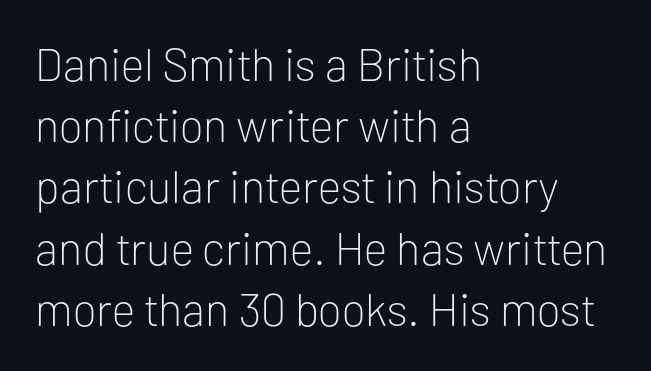
{"serif": "no", "italic": "no", "bold": "no", "weight": "light", "width": "normal", "stroke_contrast": "low", "x_height": "medium", "monospaced": "no", "underline": "no", "align": "left", "line_spacing": "normal", "line_spacing_ratio": 1.33, "letter_spacing": "normal", "letter_spacing_em": 0.0, "glyph_px": 46}
